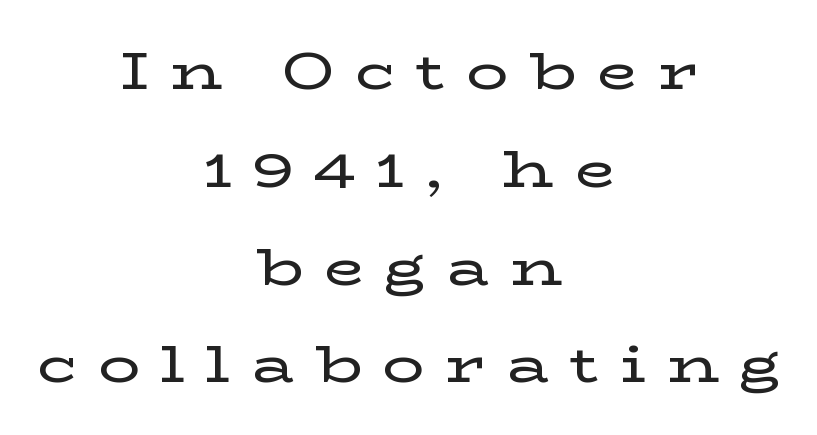
The image shows 52 px wide serif type, upright; set centered, line spacing 1.88x, unusually wide letter spacing (+0.4 em), not underlined; low stroke contrast and a medium x-height.
